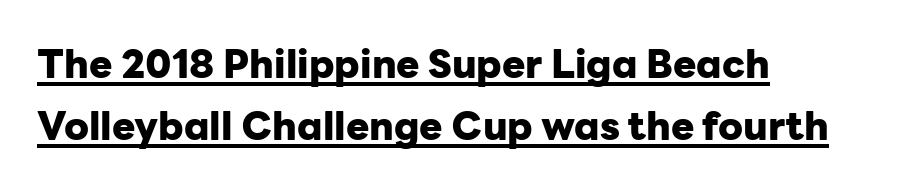
The image shows 39 px heavy sans-serif type, upright; set left-aligned, normal line spacing (1.6x), normal letter spacing, underlined; low stroke contrast and a medium x-height.
